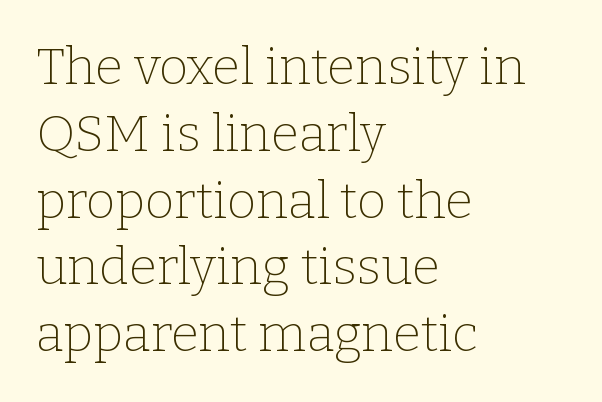
{"serif": "yes", "italic": "no", "bold": "no", "weight": "thin", "width": "normal", "stroke_contrast": "low", "x_height": "medium", "monospaced": "no", "underline": "no", "align": "left", "line_spacing": "normal", "line_spacing_ratio": 1.31, "letter_spacing": "normal", "letter_spacing_em": 0.0, "glyph_px": 51}
